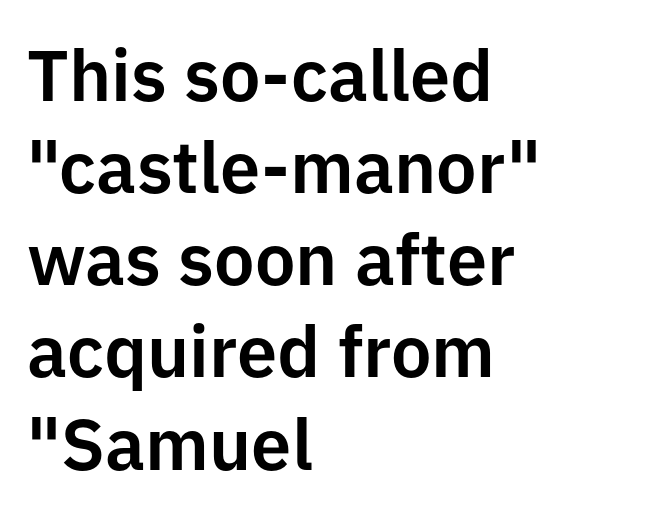
These lines are rendered in a variable-pitch font. Observe the ordinary spacing: letters are neighbours, not strangers. Posture: upright roman. The rows are spaced the way most documents space them.
